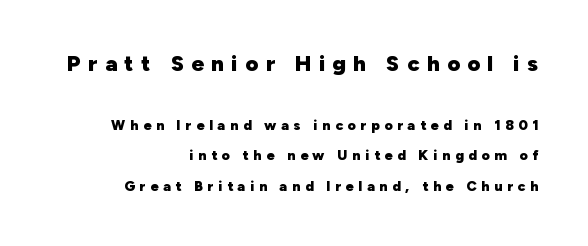
{"italic": "no", "bold": "yes", "underline": "no", "align": "right", "line_spacing": "loose", "line_spacing_ratio": 2.19, "letter_spacing": "wide", "letter_spacing_em": 0.34, "larger_block": "first", "size_ratio": 1.57, "glyph_px": 22}
